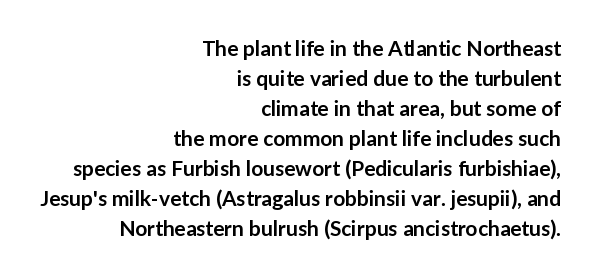
The image shows 21 px text type, upright; set right-aligned, normal line spacing (1.43x), normal letter spacing, not underlined.
